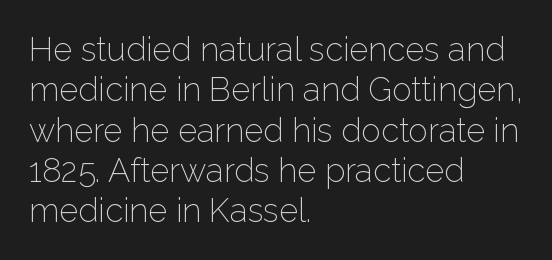
{"serif": "no", "italic": "no", "bold": "no", "weight": "light", "width": "normal", "stroke_contrast": "low", "x_height": "medium", "monospaced": "no", "underline": "no", "align": "left", "line_spacing_ratio": 1.22, "letter_spacing": "normal", "letter_spacing_em": 0.0, "glyph_px": 33}
